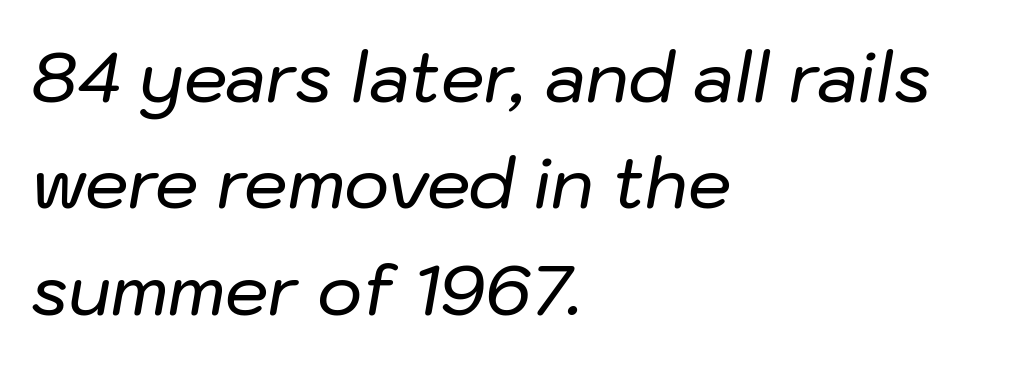
Honestly, the letter spacing is just normal — you wouldn't notice it. Descender tails drop into unmarked territory. If you drew a ruler down the left edge, every line would touch it. Compared with typical paragraphs, the rows here are spaced about the same. The axis of the letterforms is tilted away from vertical. Think of a printed novel: that variable character pitch is what you see here.
